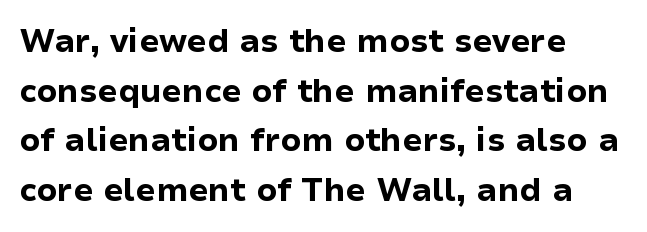
These lines keep a tight, regular rhythm from letter to letter. The block of text has a typical density, with ordinary space between rows. The ragged edge is on the right, which tells us the setting is flush left. Words float on clear page, feet unadorned. The strokes are fattened all the way to bold.
